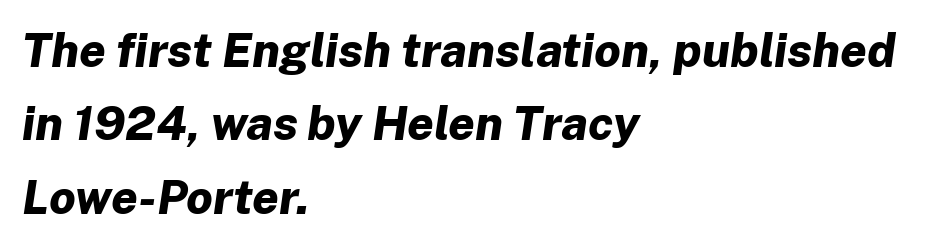
Q: Is the text bold? A: Yes.
Q: Is the text italic (slanted)? A: Yes, it leans right by about 8 degrees.
Q: Is the text underlined? A: No.
Q: How is the paragraph aligned? A: Left-aligned.
Q: Is the spacing between letters normal or unusually wide? A: Normal.
Q: Is the spacing between lines tight, normal or loose? A: Normal.
Q: Width (condensed, normal, or wide)? A: Normal.
Q: Stroke contrast? A: Low.
Q: x-height? A: Medium.
Q: Monospaced? A: No.
